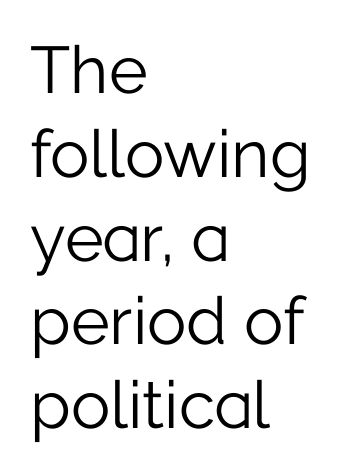
The image shows 66 px light sans-serif type, upright; set left-aligned, normal line spacing (1.27x), normal letter spacing, not underlined; low stroke contrast and a medium x-height.
